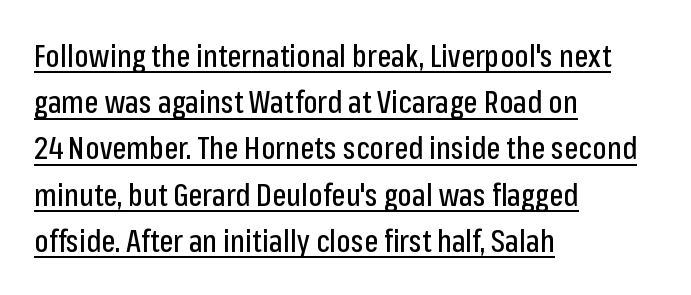
The type sits square on the baseline with zero lean. This block has exactly the height ordinary leading produces. Layout note: lines flush left. The passage shown is underscored from start to finish. Spacing verdict: proportional, widths tailored to each character. Inter-character spacing is left at the font's built-in metrics.
